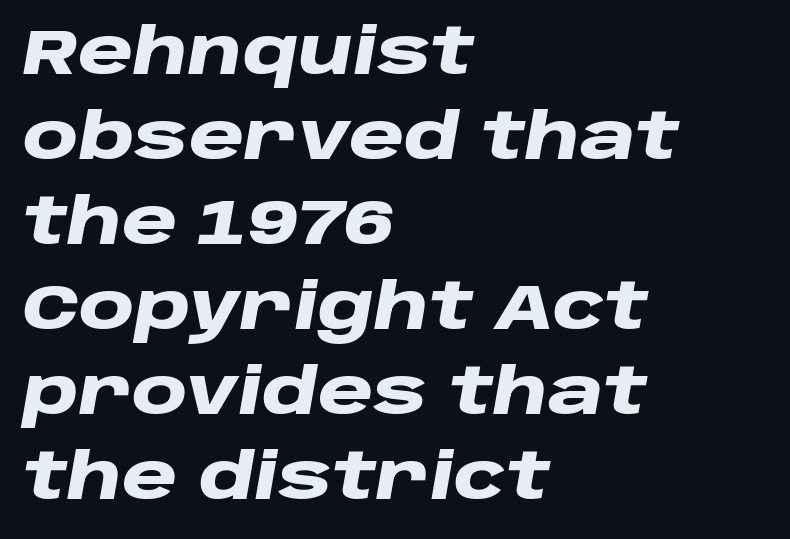
The image shows 63 px heavy, wide type, italic (leaning right); set left-aligned, normal line spacing (1.35x), normal letter spacing, not underlined; low stroke contrast and a large x-height.
